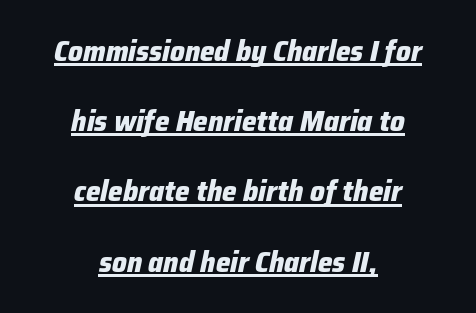
Q: Is the text bold? A: Yes.
Q: Is the text italic (slanted)? A: Yes, it leans right by about 12 degrees.
Q: Is the text underlined? A: Yes.
Q: How is the paragraph aligned? A: Centered.
Q: Is the spacing between letters normal or unusually wide? A: Normal.
Q: Is the spacing between lines tight, normal or loose? A: Loose.
Q: Width (condensed, normal, or wide)? A: Normal.
Q: Stroke contrast? A: Low.
Q: x-height? A: Medium.
Q: Monospaced? A: No.
